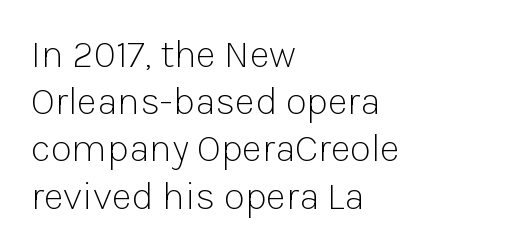
Quick note: not italic, upright. The text block is weighted toward the left margin, trailing off unevenly rightward. Compared with a typical body face, this is equally light or lighter still. There is no visible air inserted between adjacent glyphs. Letterform terminals end flat and unadorned throughout the passage. Underlining? Definitely not there.
